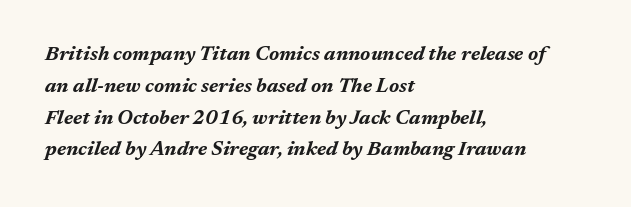
Q: Is the text bold? A: Yes.
Q: Is the text italic (slanted)? A: Yes, it leans right by about 17 degrees.
Q: Is the text underlined? A: No.
Q: How is the paragraph aligned? A: Left-aligned.
Q: Is the spacing between letters normal or unusually wide? A: Normal.
Q: Is the spacing between lines tight, normal or loose? A: Normal.
